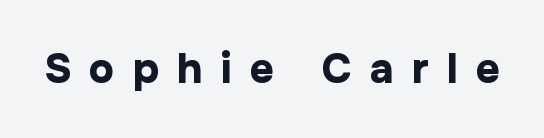
Q: Is the text bold? A: Yes.
Q: Is the text italic (slanted)? A: No, it is upright.
Q: Is the typeface a serif or a sans-serif typeface? A: Sans-serif.
Q: Is the text underlined? A: No.
Q: Is the spacing between letters normal or unusually wide? A: Unusually wide.
Q: Width (condensed, normal, or wide)? A: Normal.
Q: Stroke contrast? A: Low.
Q: x-height? A: Medium.
Q: Monospaced? A: No.
